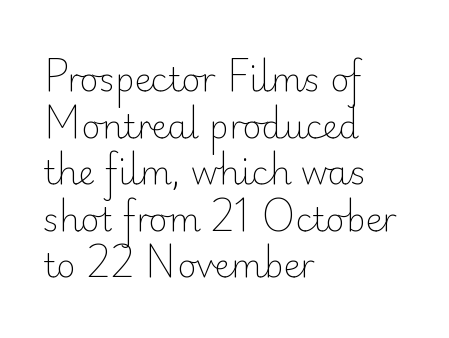
The area under the type is left untouched. Regarding serifs, this sample does without them. Horizontal alignment here is leftward, the default for most running prose. Does the lettering tilt? It doesn't — this is upright. Standard letterfit; no display-style spreading of the glyphs. Line spacing here is normal.
